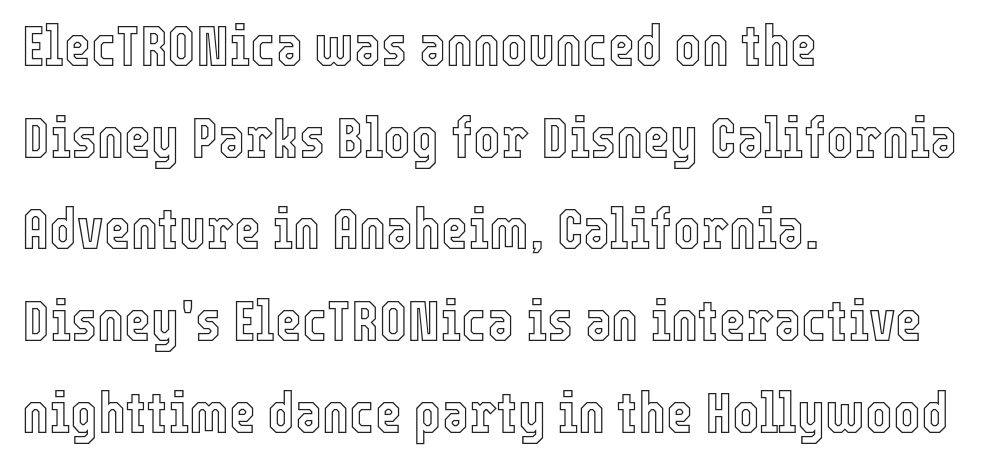
The image shows 58 px condensed type, upright; set left-aligned, normal line spacing (1.58x), normal letter spacing, not underlined; a medium x-height.
